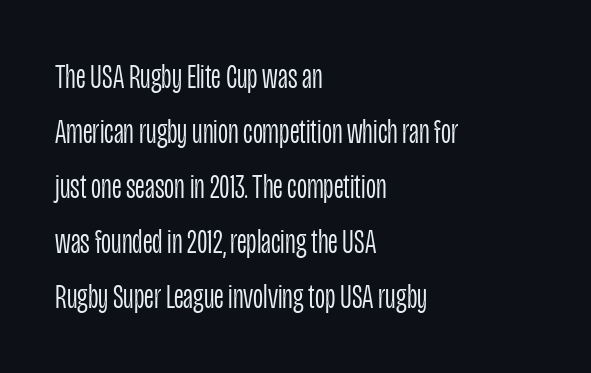
{"serif": "no", "italic": "no", "bold": "no", "weight": "light", "width": "condensed", "stroke_contrast": "low", "x_height": "large", "monospaced": "no", "underline": "no", "align": "left", "line_spacing": "normal", "line_spacing_ratio": 1.57, "letter_spacing": "normal", "letter_spacing_em": 0.0, "glyph_px": 35}
